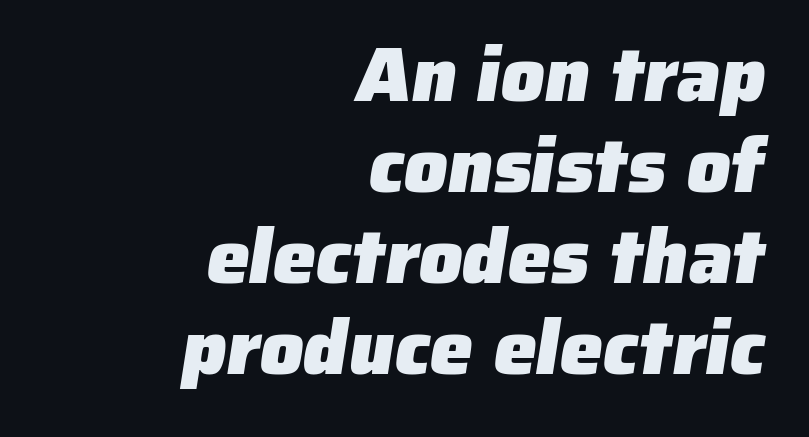
Q: Is the text bold? A: Yes.
Q: Is the typeface a serif or a sans-serif typeface? A: Sans-serif.
Q: Is the text underlined? A: No.
Q: How is the paragraph aligned? A: Right-aligned.
Q: Is the spacing between letters normal or unusually wide? A: Normal.
Q: Width (condensed, normal, or wide)? A: Normal.
Q: Stroke contrast? A: Low.
Q: x-height? A: Medium.
Q: Monospaced? A: No.
